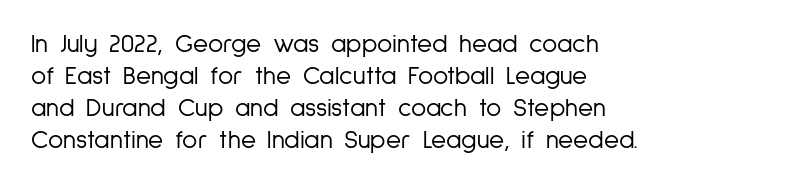
{"italic": "no", "bold": "no", "underline": "no", "align": "left", "line_spacing_ratio": 1.23, "letter_spacing": "normal", "letter_spacing_em": 0.0, "glyph_px": 26}
